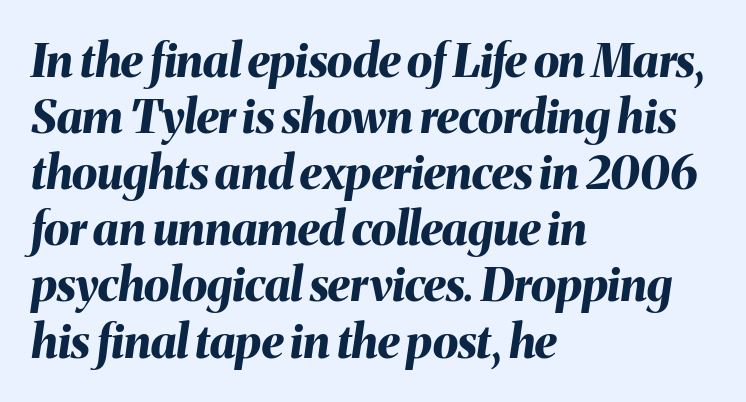
The image shows 46 px bold type, italic (leaning right); set left-aligned, line spacing 1.22x, normal letter spacing, not underlined; medium stroke contrast and a medium x-height.
